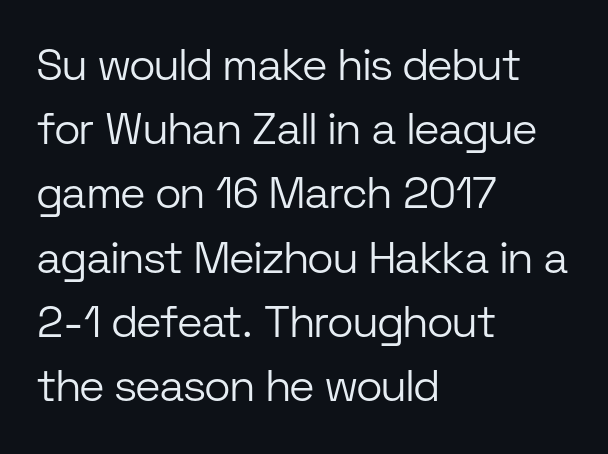
The image shows 44 px light sans-serif type, upright; set left-aligned, normal line spacing (1.46x), normal letter spacing, not underlined; low stroke contrast and a medium x-height.
